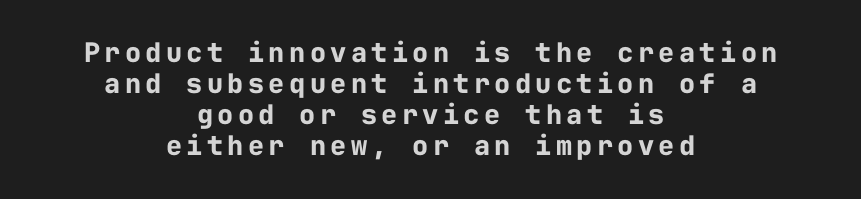
A typesetter would mark this as roman, not italic. Rows of type sit shoulder to shoulder in the vertical direction. The lines in this sample share a center point and differ in where they start and stop. A clean baseline with only descenders dipping below it. Notice how thick the strokes are: this is what a full bold looks like.
